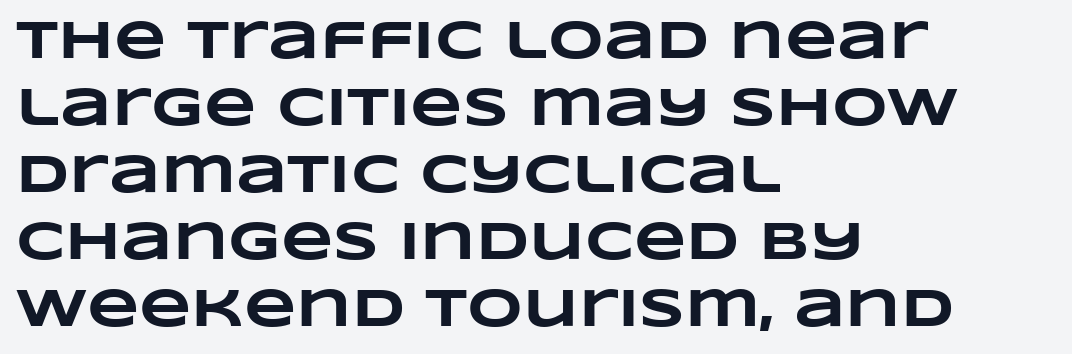
{"bold": "yes", "weight": "heavy", "width": "wide", "stroke_contrast": "low", "x_height": "large", "monospaced": "no", "underline": "no", "align": "left", "line_spacing_ratio": 1.24, "letter_spacing": "normal", "letter_spacing_em": 0.0, "glyph_px": 54}
